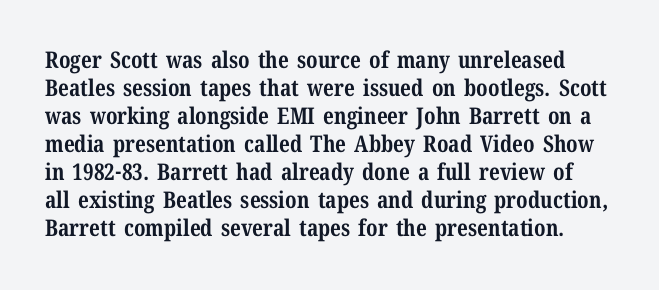
On the weight axis this lands at bold, roughly 700. The letters sit at their default tracking, neither squeezed nor spread. This sample uses an upright cut, with every glyph sitting square on the baseline. Only glyphs here, with clear space below each row.
